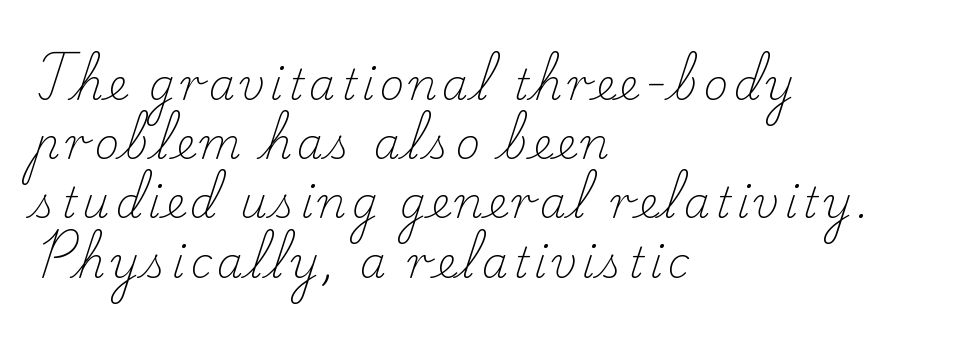
Unlike a clean sans, this face finishes its strokes with serifs. Ink coverage per letter is moderate at most. Horizontal bands of white between lines are of average thickness. Decoration check: the copy has no underline. A student would call this left alignment; a typographer would say flush left, rag right.
